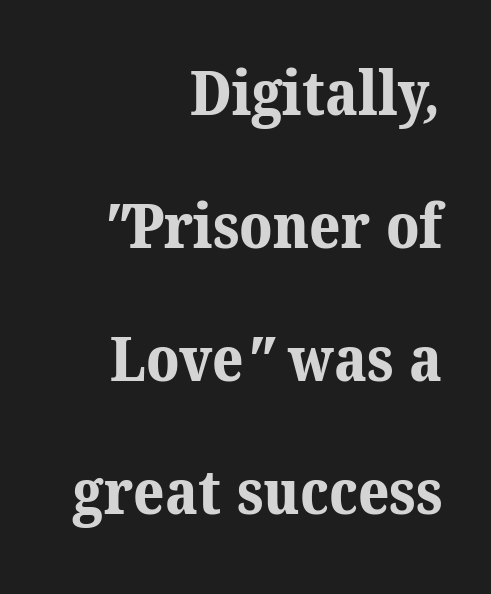
Q: Is the text bold? A: Yes.
Q: Is the typeface a serif or a sans-serif typeface? A: Serif.
Q: Is the text underlined? A: No.
Q: How is the paragraph aligned? A: Right-aligned.
Q: Is the spacing between letters normal or unusually wide? A: Normal.
Q: Is the spacing between lines tight, normal or loose? A: Loose.
Q: Width (condensed, normal, or wide)? A: Normal.
Q: Stroke contrast? A: Medium.
Q: x-height? A: Medium.
Q: Monospaced? A: No.
